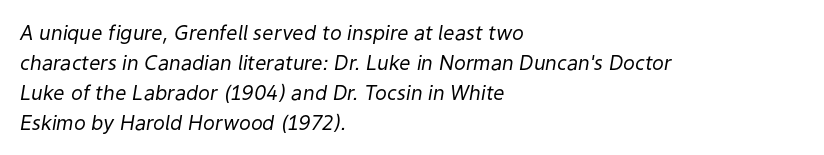
Q: Is the text bold? A: No.
Q: Is the text italic (slanted)? A: Yes, it leans right by about 9 degrees.
Q: Is the text underlined? A: No.
Q: How is the paragraph aligned? A: Left-aligned.
Q: Is the spacing between letters normal or unusually wide? A: Normal.
Q: Is the spacing between lines tight, normal or loose? A: Normal.
